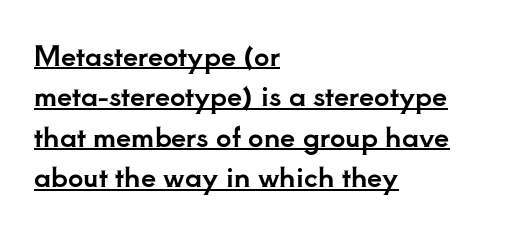
The image shows 27 px text type, upright; set left-aligned, normal line spacing (1.5x), normal letter spacing, underlined.
